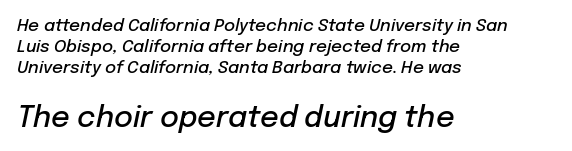
Q: Is the text bold? A: Semi-bold.
Q: Is the text italic (slanted)? A: Yes, it leans right by about 12 degrees.
Q: Is the text underlined? A: No.
Q: How is the paragraph aligned? A: Left-aligned.
Q: Is the spacing between letters normal or unusually wide? A: Normal.
Q: Is the spacing between lines tight, normal or loose? A: Normal.
Q: Which block of text is set in a larger size, the first (top) or the second (bottom)? A: The second (bottom) one.
Q: Width (condensed, normal, or wide)? A: Normal.
Q: Stroke contrast? A: Low.
Q: x-height? A: Medium.
Q: Monospaced? A: No.
